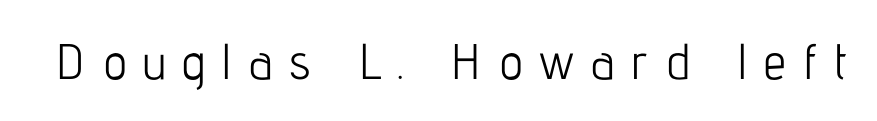
The image shows 50 px light, condensed sans-serif type, upright; set unusually wide letter spacing (+0.34 em), not underlined; low stroke contrast and a medium x-height.
